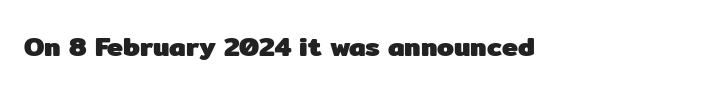
What stands out about the letter spacing? Nothing — it is the standard amount. No italicization has been applied; the sample stays upright. The gap between lines stays unmarked. Thick stems and heavy bowls — unmistakably bold.
